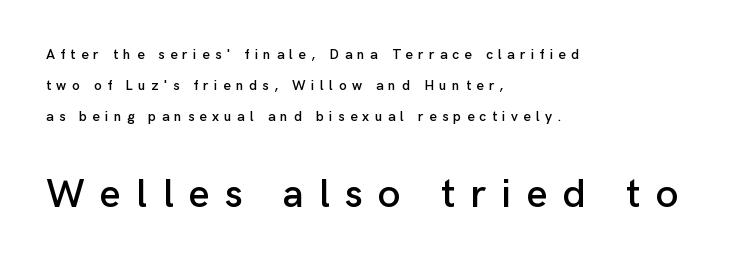
{"serif": "no", "italic": "no", "width": "normal", "stroke_contrast": "low", "x_height": "medium", "monospaced": "no", "underline": "no", "align": "left", "line_spacing": "loose", "line_spacing_ratio": 2.2, "letter_spacing": "wide", "letter_spacing_em": 0.38, "larger_block": "second", "size_ratio": 2.86, "glyph_px": 40}
